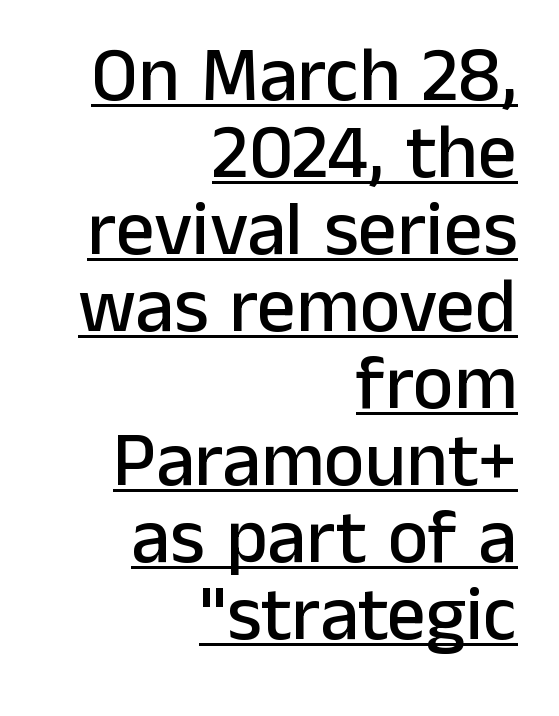
Note the varied advance widths — an 'i' is clearly narrower than an 'm'. Every stem runs plumb, perpendicular to the baseline. Nope, no serifs anywhere on these letters. Compared with a flush-left layout, this one pins lines to the opposite, right side. There is no visible air inserted between adjacent glyphs.
